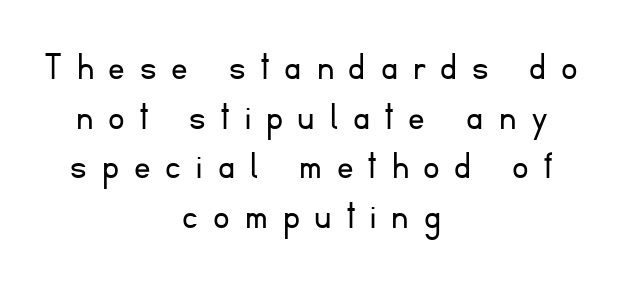
Q: Is the text bold? A: No.
Q: Is the text italic (slanted)? A: No, it is upright.
Q: Is the typeface a serif or a sans-serif typeface? A: Sans-serif.
Q: Is the text underlined? A: No.
Q: How is the paragraph aligned? A: Centered.
Q: Is the spacing between letters normal or unusually wide? A: Unusually wide.
Q: Width (condensed, normal, or wide)? A: Normal.
Q: Stroke contrast? A: Low.
Q: x-height? A: Small.
Q: Monospaced? A: No.
